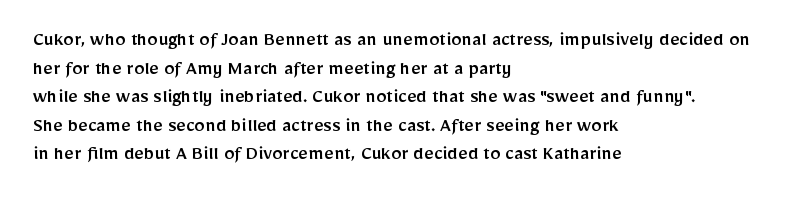
{"italic": "no", "underline": "no", "align": "left", "line_spacing": "normal", "line_spacing_ratio": 1.36, "letter_spacing": "normal", "letter_spacing_em": 0.0, "glyph_px": 21}
